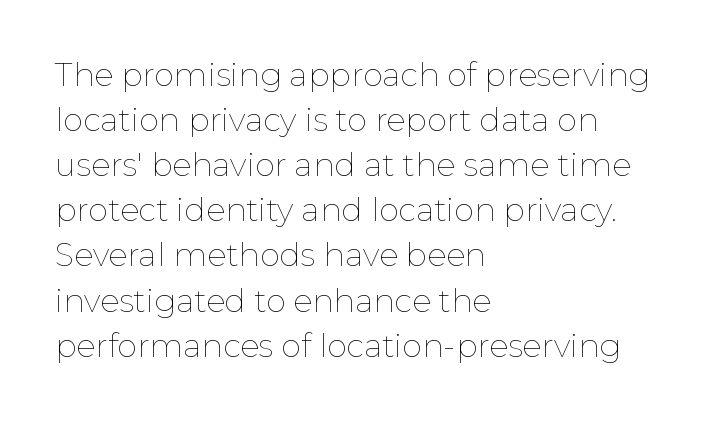
{"italic": "no", "bold": "no", "weight": "thin", "width": "normal", "stroke_contrast": "low", "x_height": "medium", "monospaced": "no", "underline": "no", "align": "left", "line_spacing": "normal", "line_spacing_ratio": 1.41, "letter_spacing": "normal", "letter_spacing_em": 0.0, "glyph_px": 32}
